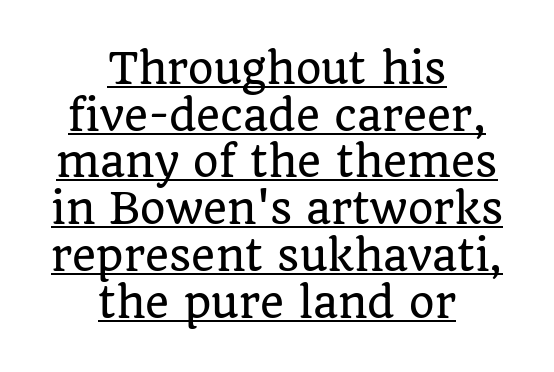
The font's upright variant was chosen for this text. Words appear dense and cohesive because spacing is normal. The rendered words wear a rule along their underside. Character widths vary here, with narrow letters taking less room than wide ones. The passage shown stacks its lines with hardly any gap.
